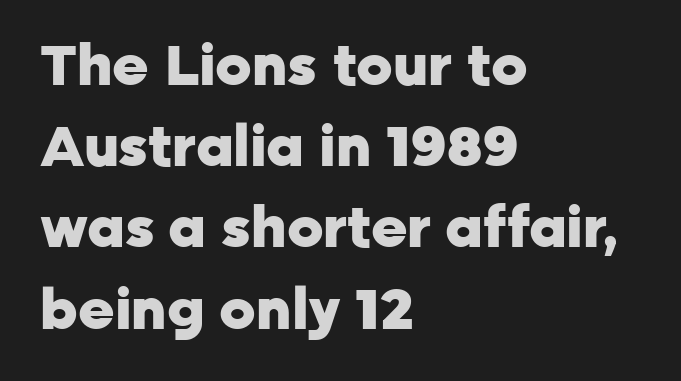
The image shows 56 px heavy sans-serif type, upright; set left-aligned, normal line spacing (1.45x), normal letter spacing, not underlined; low stroke contrast and a medium x-height.
